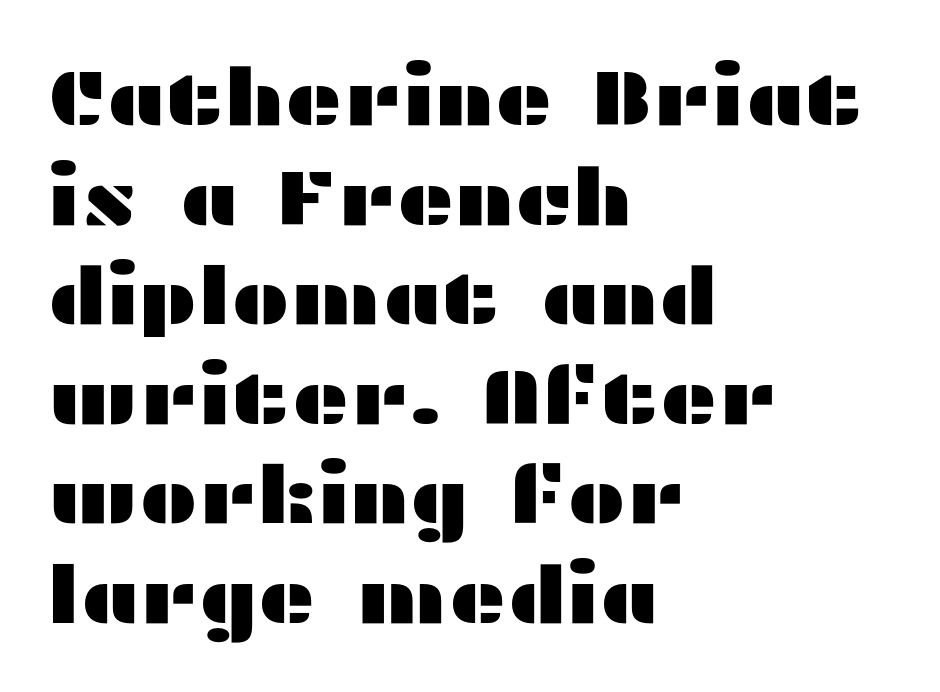
Q: Is the text italic (slanted)? A: No, it is upright.
Q: Is the typeface a serif or a sans-serif typeface? A: Sans-serif.
Q: Is the text underlined? A: No.
Q: How is the paragraph aligned? A: Left-aligned.
Q: Is the spacing between letters normal or unusually wide? A: Normal.
Q: Is the spacing between lines tight, normal or loose? A: Normal.
Q: Width (condensed, normal, or wide)? A: Wide.
Q: Stroke contrast? A: Medium.
Q: x-height? A: Medium.
Q: Monospaced? A: No.
